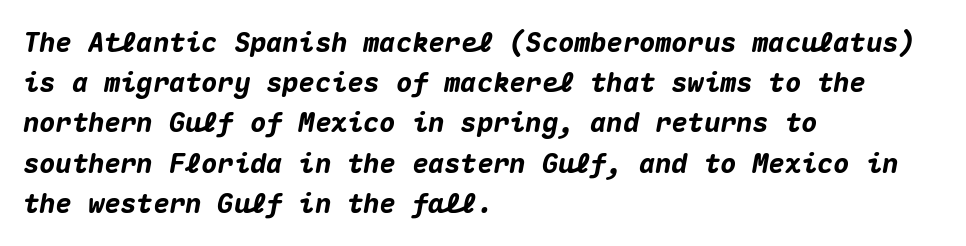
Descenders are the only things crossing below the line. The compositor pushed each line to the left boundary. Normally led — the rows are evenly, conventionally spaced. What weight is shown? A full bold with thick strokes. Characters follow at the spacing the type designer built in. Does the lettering tilt? It does — this is italic.
